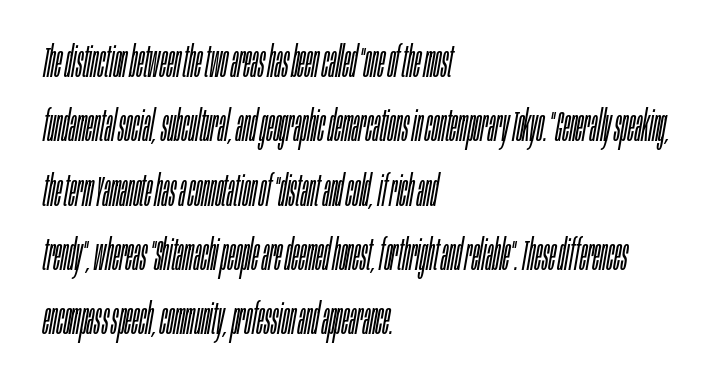
The image shows 42 px light, condensed type, italic (leaning right); set left-aligned, normal line spacing (1.53x), normal letter spacing, not underlined; low stroke contrast and a large x-height.
